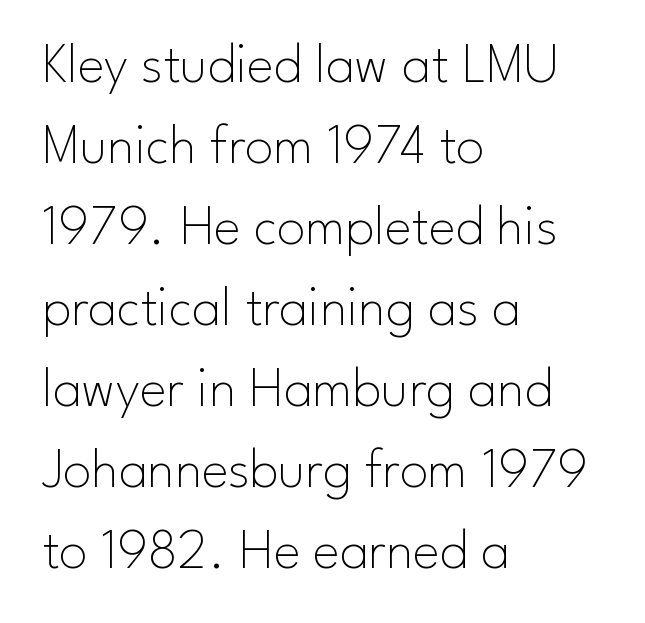
{"serif": "no", "italic": "no", "bold": "no", "weight": "thin", "width": "normal", "stroke_contrast": "low", "x_height": "small", "monospaced": "no", "underline": "no", "align": "left", "line_spacing": "normal", "line_spacing_ratio": 1.42, "letter_spacing": "normal", "letter_spacing_em": 0.0, "glyph_px": 57}
